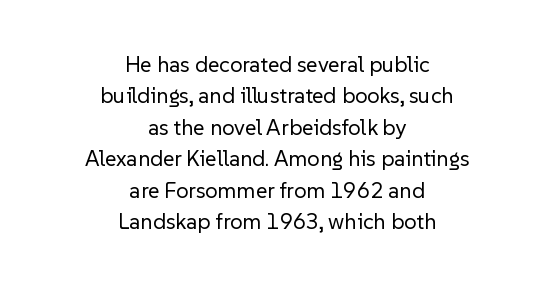
{"italic": "no", "bold": "no", "underline": "no", "align": "center", "line_spacing": "normal", "line_spacing_ratio": 1.43, "letter_spacing": "normal", "letter_spacing_em": 0.0, "glyph_px": 22}
